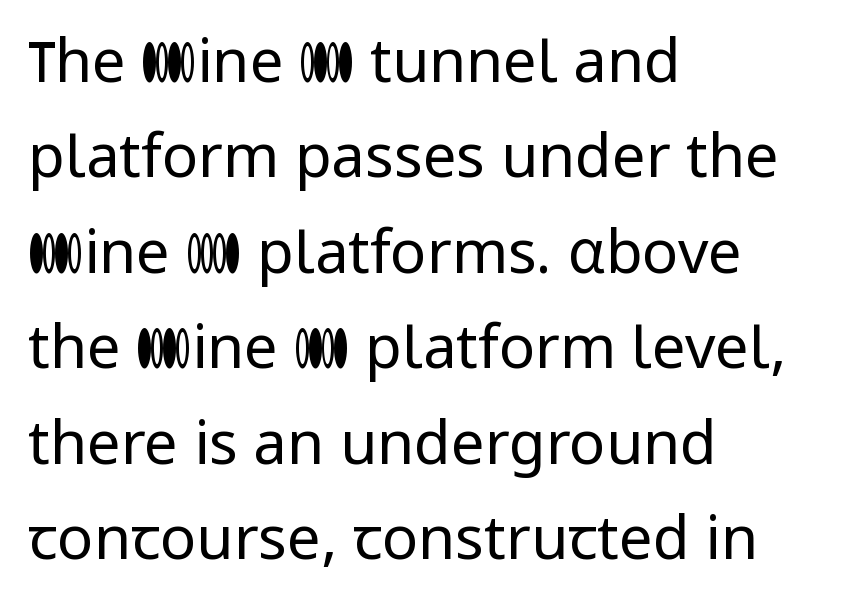
{"serif": "no", "italic": "no", "bold": "no", "weight": "regular", "width": "normal", "stroke_contrast": "low", "x_height": "medium", "monospaced": "no", "underline": "no", "align": "left", "line_spacing": "normal", "line_spacing_ratio": 1.59, "letter_spacing": "normal", "letter_spacing_em": 0.0, "glyph_px": 60}
